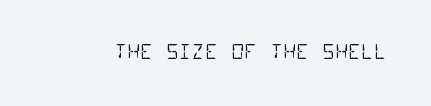
{"bold": "no", "underline": "no", "letter_spacing": "normal", "letter_spacing_em": 0.0, "glyph_px": 20}
